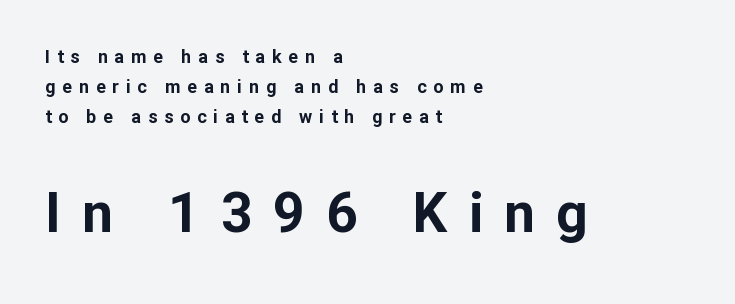
Q: Is the text bold? A: Yes.
Q: Is the text italic (slanted)? A: No, it is upright.
Q: Is the typeface a serif or a sans-serif typeface? A: Sans-serif.
Q: Is the text underlined? A: No.
Q: How is the paragraph aligned? A: Left-aligned.
Q: Is the spacing between letters normal or unusually wide? A: Unusually wide.
Q: Is the spacing between lines tight, normal or loose? A: Normal.
Q: Which block of text is set in a larger size, the first (top) or the second (bottom)? A: The second (bottom) one.
Q: Width (condensed, normal, or wide)? A: Normal.
Q: Stroke contrast? A: Low.
Q: x-height? A: Medium.
Q: Monospaced? A: No.
